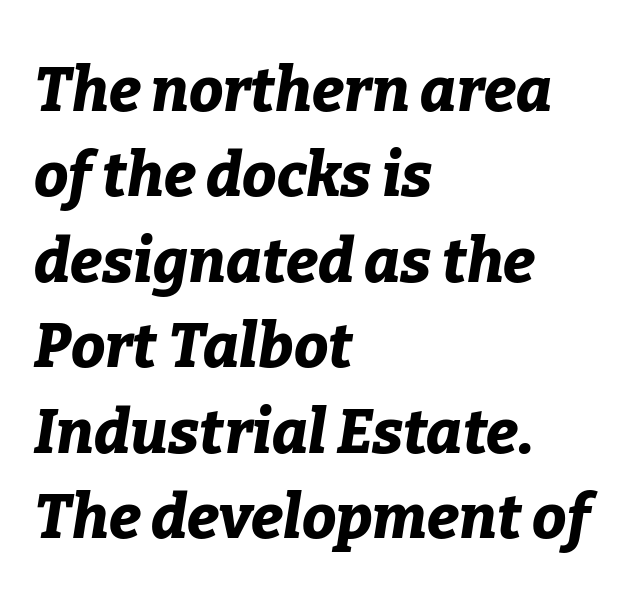
Q: Is the text bold? A: Yes.
Q: Is the text italic (slanted)? A: Yes, it leans right by about 9 degrees.
Q: Is the text underlined? A: No.
Q: How is the paragraph aligned? A: Left-aligned.
Q: Is the spacing between letters normal or unusually wide? A: Normal.
Q: Is the spacing between lines tight, normal or loose? A: Normal.
Q: Width (condensed, normal, or wide)? A: Normal.
Q: Stroke contrast? A: Low.
Q: x-height? A: Medium.
Q: Monospaced? A: No.
